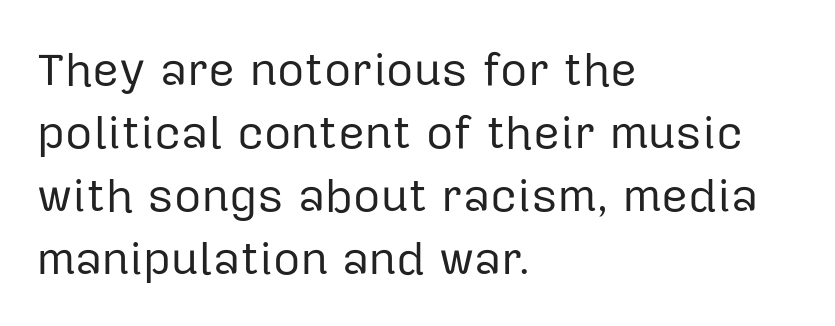
{"serif": "no", "italic": "no", "bold": "no", "weight": "regular", "width": "normal", "stroke_contrast": "low", "x_height": "medium", "monospaced": "no", "underline": "no", "align": "left", "line_spacing": "normal", "line_spacing_ratio": 1.34, "letter_spacing": "normal", "letter_spacing_em": 0.0, "glyph_px": 47}
